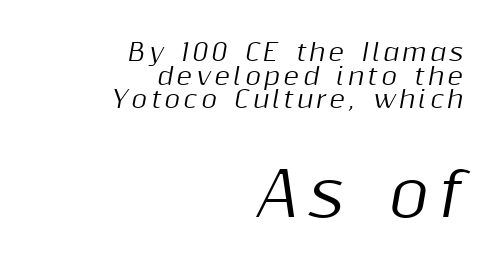
Q: Is the text italic (slanted)? A: Yes, it leans right by about 10 degrees.
Q: Is the text underlined? A: No.
Q: How is the paragraph aligned? A: Right-aligned.
Q: Is the spacing between lines tight, normal or loose? A: Tight.
Q: Which block of text is set in a larger size, the first (top) or the second (bottom)? A: The second (bottom) one.
Q: Width (condensed, normal, or wide)? A: Normal.
Q: Stroke contrast? A: Medium.
Q: x-height? A: Medium.
Q: Monospaced? A: No.
